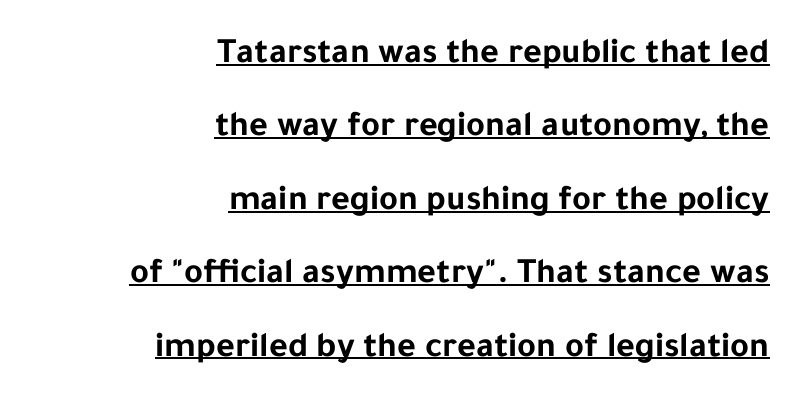
The image shows 36 px bold sans-serif type, upright; set right-aligned, loose line spacing (2.04x), normal letter spacing, underlined; low stroke contrast and a medium x-height.
